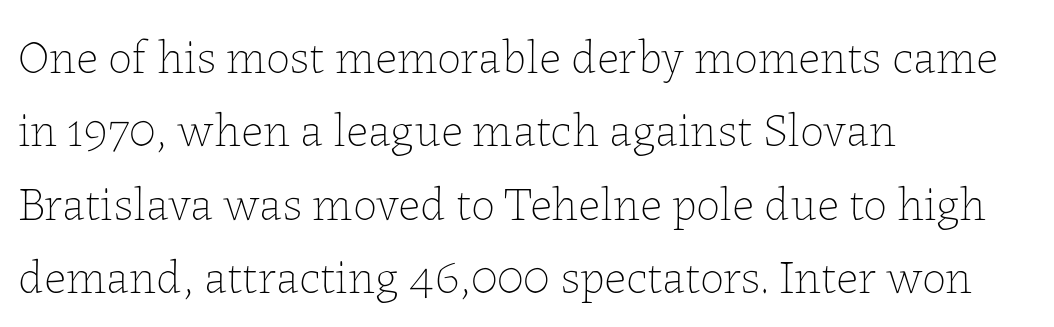
The image shows 48 px thin type, upright; set left-aligned, normal line spacing (1.53x), normal letter spacing, not underlined; low stroke contrast and a medium x-height.
